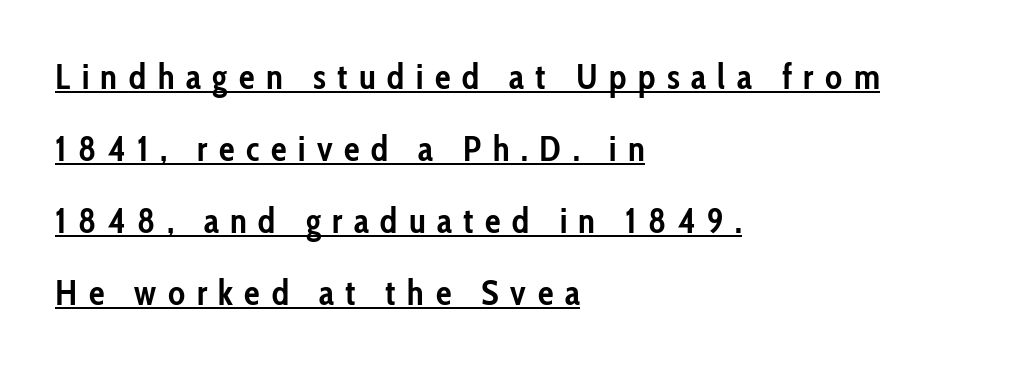
{"serif": "no", "italic": "no", "bold": "yes", "weight": "semibold", "width": "condensed", "stroke_contrast": "low", "x_height": "medium", "monospaced": "no", "underline": "yes", "align": "left", "line_spacing": "loose", "line_spacing_ratio": 2.06, "letter_spacing": "wide", "letter_spacing_em": 0.33, "glyph_px": 35}
